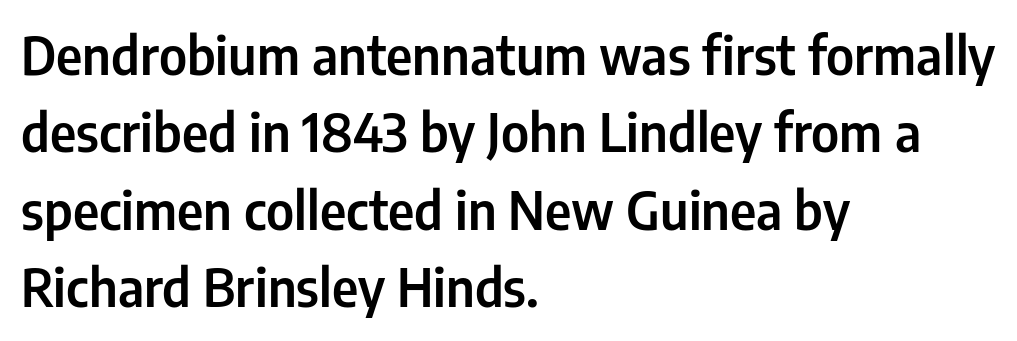
{"serif": "no", "italic": "no", "width": "condensed", "stroke_contrast": "low", "x_height": "medium", "monospaced": "no", "underline": "no", "align": "left", "line_spacing": "normal", "line_spacing_ratio": 1.49, "letter_spacing": "normal", "letter_spacing_em": 0.0, "glyph_px": 52}
